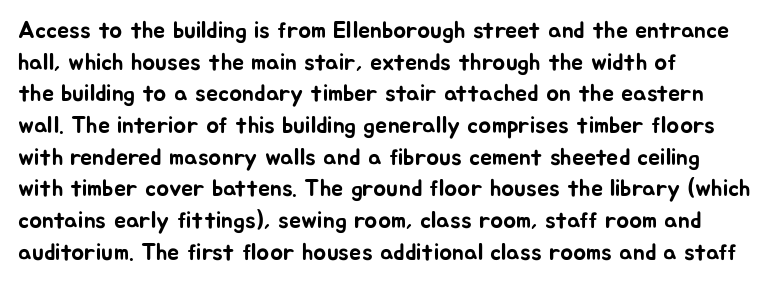
{"italic": "no", "underline": "no", "align": "left", "line_spacing": "normal", "line_spacing_ratio": 1.32, "letter_spacing": "normal", "letter_spacing_em": 0.0, "glyph_px": 24}
